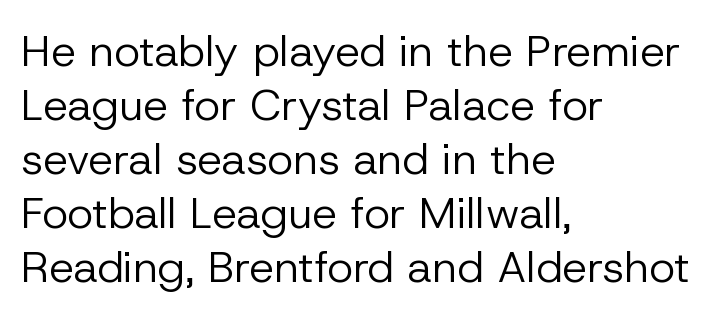
Caption: multi-line text, flush left, ragged right. The rendering uses natural spacing where letterforms have individual widths. Every character sits straight up, as roman type does. Rule under the text: the space is simply empty. Check where the strokes stop: nothing finishes them off — pure sans.
